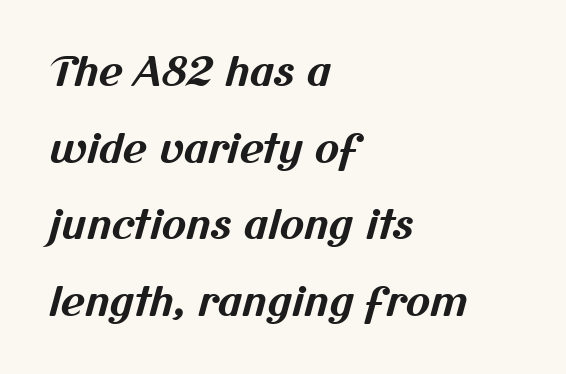
Q: Is the text bold? A: Yes.
Q: Is the typeface a serif or a sans-serif typeface? A: Sans-serif.
Q: Is the text underlined? A: No.
Q: How is the paragraph aligned? A: Left-aligned.
Q: Is the spacing between letters normal or unusually wide? A: Normal.
Q: Width (condensed, normal, or wide)? A: Normal.
Q: Stroke contrast? A: Medium.
Q: x-height? A: Medium.
Q: Monospaced? A: No.
